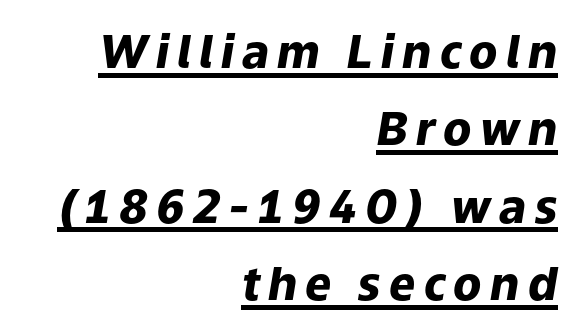
{"italic": "yes", "lean": "right", "slant_degrees": 9, "bold": "yes", "weight": "heavy", "width": "normal", "stroke_contrast": "low", "x_height": "medium", "monospaced": "no", "underline": "yes", "align": "right", "line_spacing": "normal", "line_spacing_ratio": 1.68, "glyph_px": 46}
